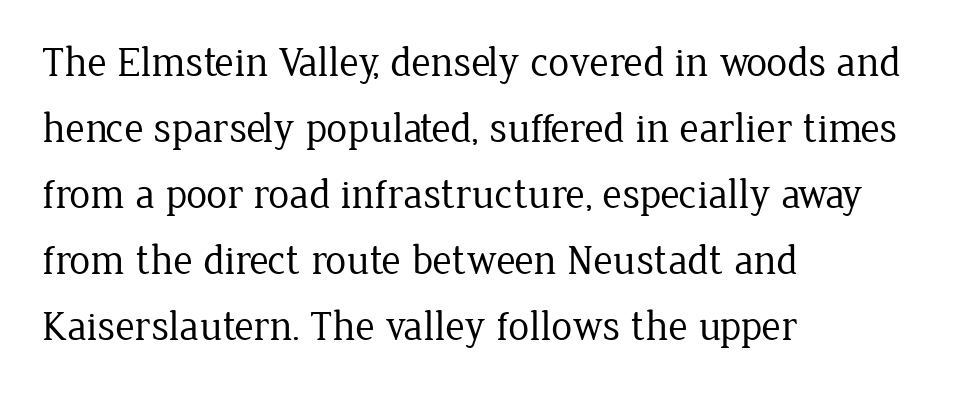
Q: Is the text bold? A: No.
Q: Is the text italic (slanted)? A: No, it is upright.
Q: Is the typeface a serif or a sans-serif typeface? A: Serif.
Q: Is the text underlined? A: No.
Q: How is the paragraph aligned? A: Left-aligned.
Q: Is the spacing between letters normal or unusually wide? A: Normal.
Q: Is the spacing between lines tight, normal or loose? A: Normal.
Q: Width (condensed, normal, or wide)? A: Normal.
Q: Stroke contrast? A: Low.
Q: x-height? A: Medium.
Q: Monospaced? A: No.
